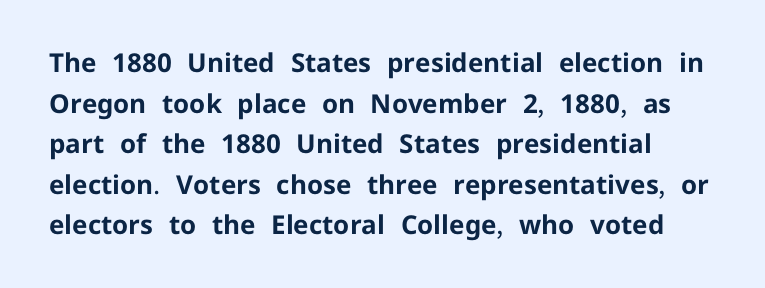
{"italic": "no", "bold": "yes", "underline": "no", "line_spacing": "normal", "line_spacing_ratio": 1.56, "letter_spacing": "normal", "letter_spacing_em": 0.0, "glyph_px": 26}
